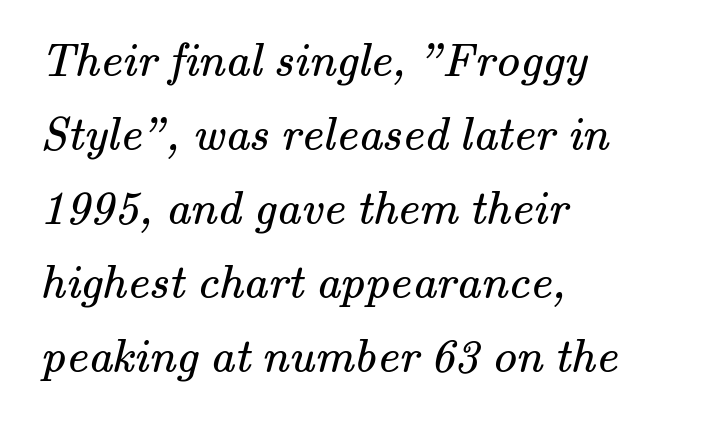
Q: Is the text bold? A: No.
Q: Is the typeface a serif or a sans-serif typeface? A: Serif.
Q: Is the text underlined? A: No.
Q: How is the paragraph aligned? A: Left-aligned.
Q: Is the spacing between letters normal or unusually wide? A: Normal.
Q: Is the spacing between lines tight, normal or loose? A: Normal.
Q: Width (condensed, normal, or wide)? A: Normal.
Q: Stroke contrast? A: Medium.
Q: x-height? A: Small.
Q: Monospaced? A: No.
